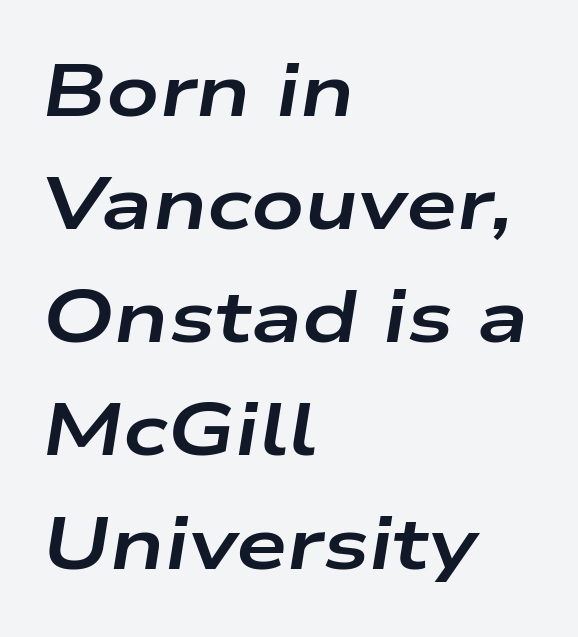
Q: Is the text bold? A: Yes.
Q: Is the text italic (slanted)? A: Yes, it leans right by about 9 degrees.
Q: Is the text underlined? A: No.
Q: How is the paragraph aligned? A: Left-aligned.
Q: Is the spacing between letters normal or unusually wide? A: Normal.
Q: Is the spacing between lines tight, normal or loose? A: Normal.
Q: Width (condensed, normal, or wide)? A: Wide.
Q: Stroke contrast? A: Low.
Q: x-height? A: Medium.
Q: Monospaced? A: No.
